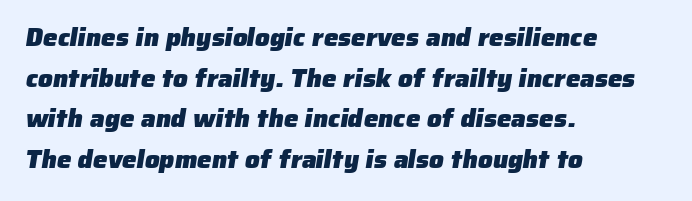
Check under the words: just untouched page. Visually the block forms a straight wall on the left and a jagged coastline on the right. The typesetting leans heavy: a genuine bold. The tracking reads as untouched default to a designer's eye. The lines sit at an ordinary, default distance from one another.
